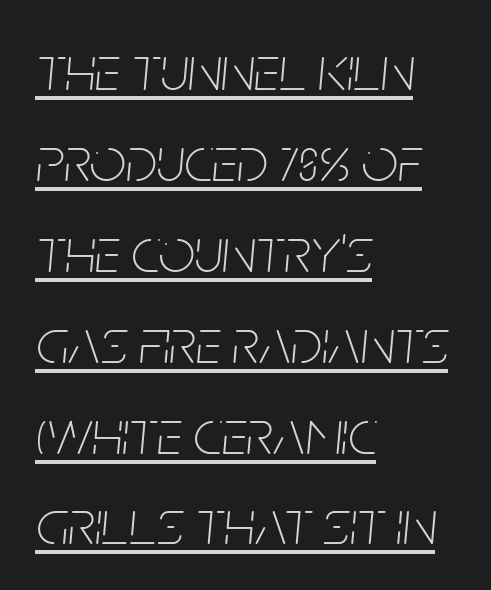
The rendering keeps characters at their native spacing. Counters stay open thanks to moderate or lighter strokes. Looks like regular typesetting: each glyph gets only the width it needs. In CSS terms this would be text-align: left.
